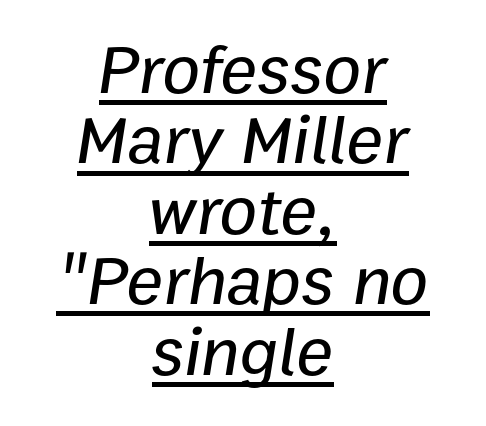
The image shows 69 px text type, italic (leaning right); set centered, tight line spacing (1.02x), normal letter spacing, underlined; low stroke contrast and a medium x-height.
